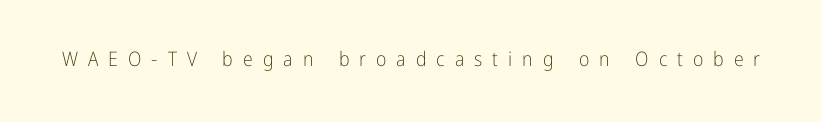
{"italic": "no", "bold": "no", "underline": "no", "letter_spacing": "wide", "letter_spacing_em": 0.5, "glyph_px": 20}
